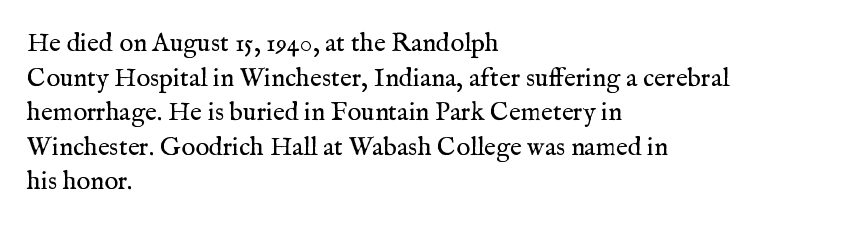
The image shows 26 px text type, upright; set left-aligned, normal line spacing (1.33x), normal letter spacing, not underlined.
